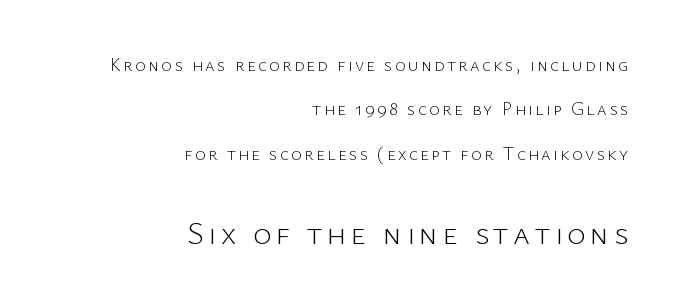
Varying glyph widths throughout — classic text-font behaviour. Only glyphs here, with clear space below each row. One-word summary of the alignment: right. The weight tops out at a normal text grade.
